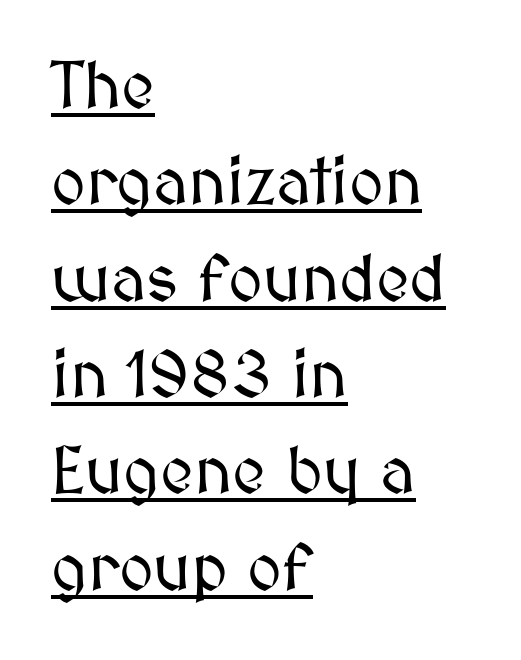
Varying glyph widths throughout — classic text-font behaviour. Interline gaps are of average width in this sample. The typesetter chose a ragged-right arrangement here. When letters stand straight like this, we call the style roman or upright.
